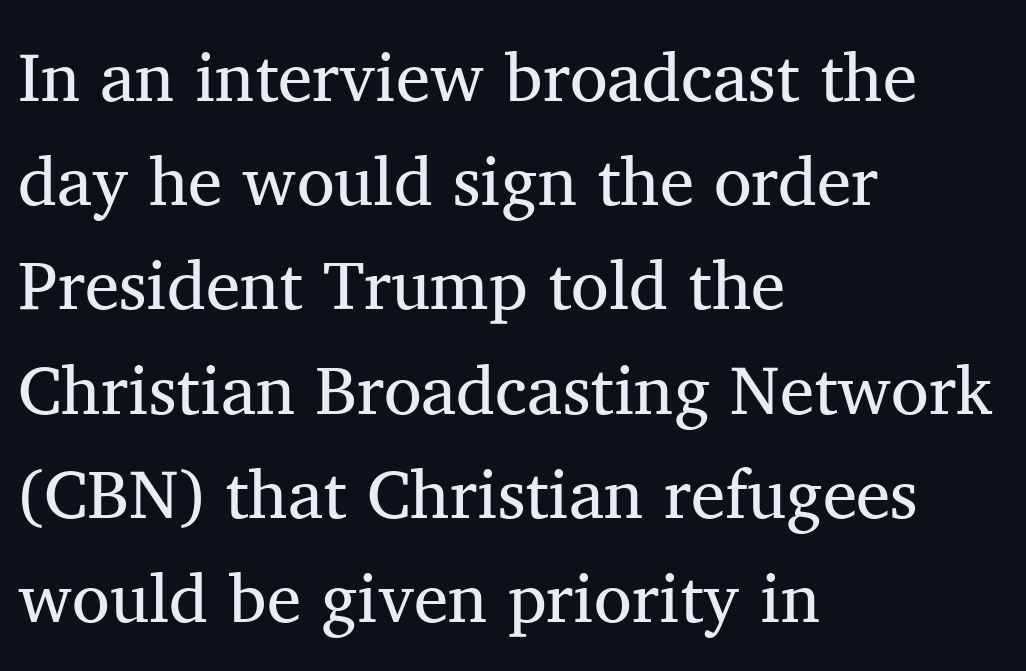
Does the leading feel generous? No, just average. The letters advance in unequal steps, a hallmark of proportional type. Serifs: yes, visible at the terminals of the letterforms. The typeface has the unassuming heft of standard copy or less. This sample is left-justified, so line endings fall wherever the words run out.
